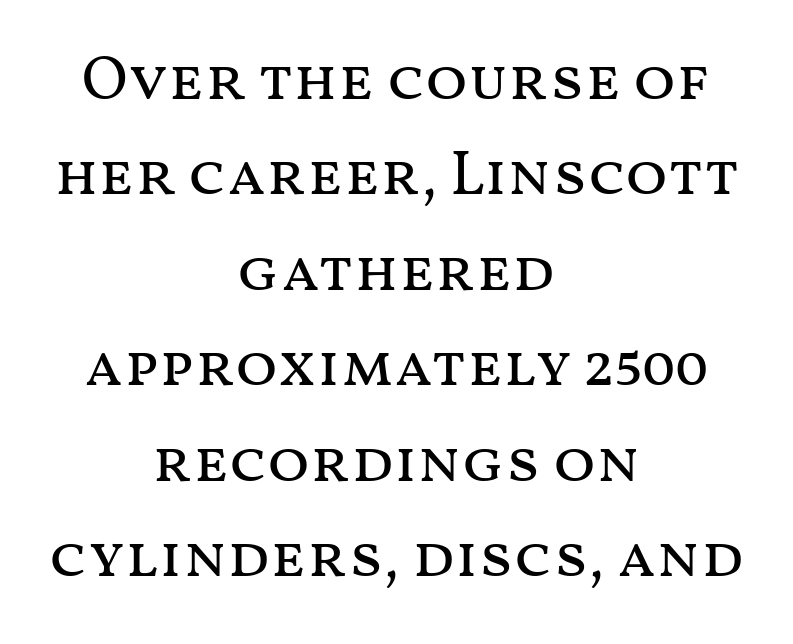
Q: Is the text bold? A: No.
Q: Is the text italic (slanted)? A: No, it is upright.
Q: Is the text underlined? A: No.
Q: How is the paragraph aligned? A: Centered.
Q: Is the spacing between letters normal or unusually wide? A: Normal.
Q: Is the spacing between lines tight, normal or loose? A: Normal.
Q: Width (condensed, normal, or wide)? A: Wide.
Q: Stroke contrast? A: Medium.
Q: x-height? A: Medium.
Q: Monospaced? A: No.
